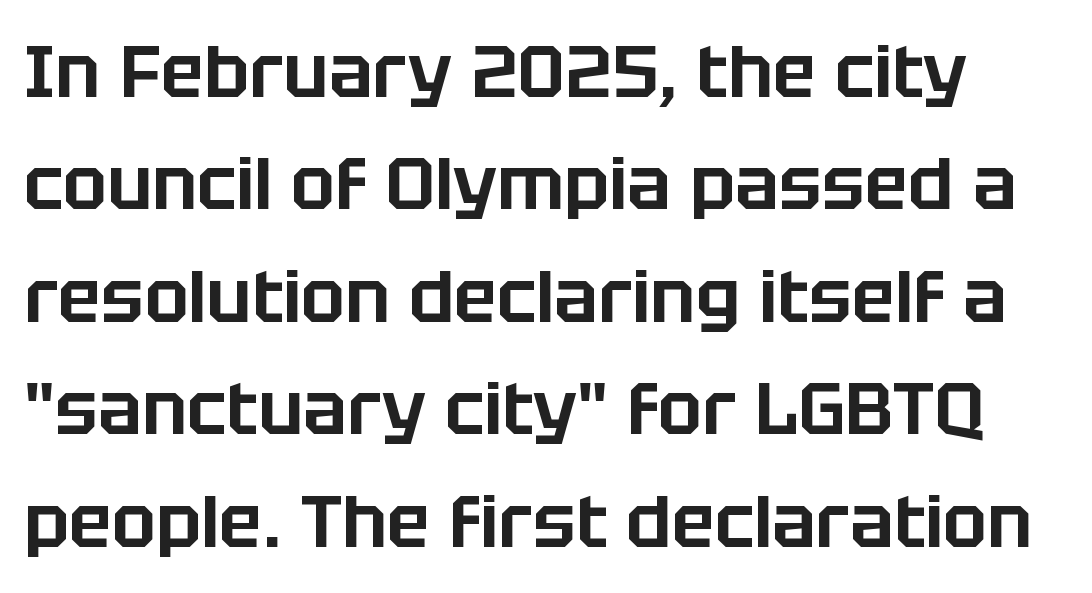
The image shows 73 px sans-serif type, upright; set normal line spacing (1.54x), normal letter spacing, not underlined; low stroke contrast and a large x-height.
